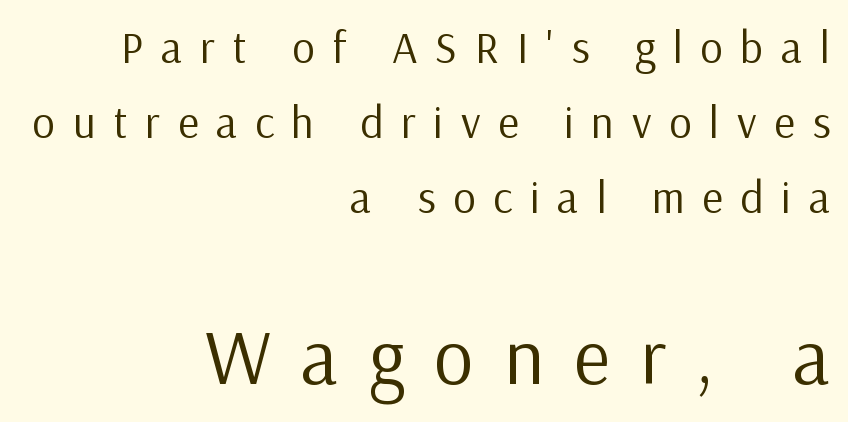
This sample keeps an unexceptional amount of space between lines. This is roman type, the default non-slanted kind. Type style note: lacks serifs. Heaviness? Minimal to ordinary, like unemphasized prose.
